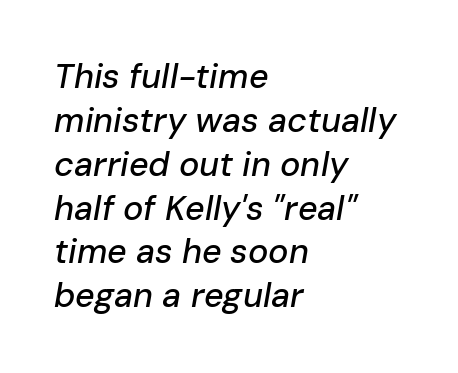
Quick note: interline space is typical. The whole block is typeset with a tilt. Does extra space separate the letters? No, they use regular spacing. Letters rest on an invisible, unmarked baseline. Looks like regular typesetting: each glyph gets only the width it needs.
